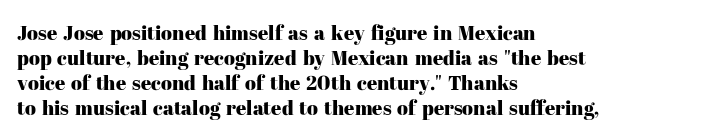
The image shows 20 px text type, upright; set left-aligned, normal line spacing (1.25x), normal letter spacing, not underlined.
